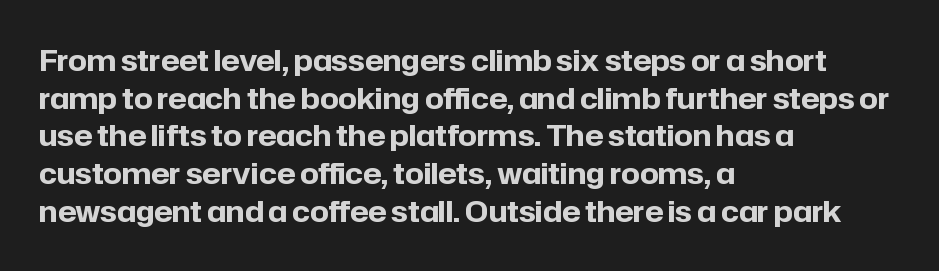
Q: Is the text bold? A: Yes.
Q: Is the text italic (slanted)? A: No, it is upright.
Q: Is the typeface a serif or a sans-serif typeface? A: Sans-serif.
Q: Is the text underlined? A: No.
Q: How is the paragraph aligned? A: Left-aligned.
Q: Is the spacing between letters normal or unusually wide? A: Normal.
Q: Is the spacing between lines tight, normal or loose? A: Normal.
Q: Width (condensed, normal, or wide)? A: Normal.
Q: Stroke contrast? A: Low.
Q: x-height? A: Medium.
Q: Monospaced? A: No.
